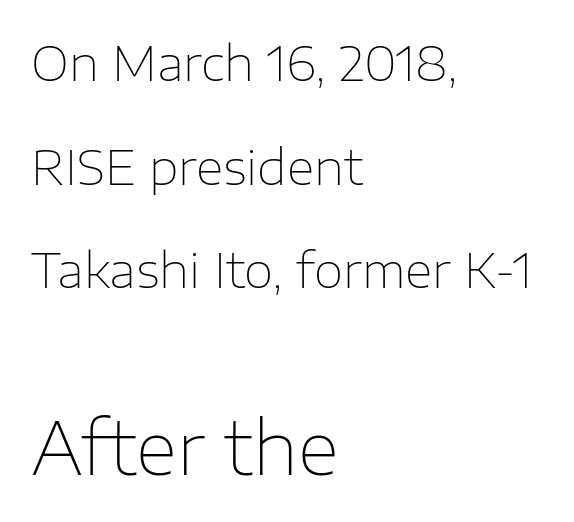
{"serif": "no", "italic": "no", "bold": "no", "weight": "thin", "width": "normal", "stroke_contrast": "low", "x_height": "medium", "monospaced": "no", "underline": "no", "align": "left", "line_spacing": "loose", "line_spacing_ratio": 2.16, "letter_spacing": "normal", "letter_spacing_em": 0.0, "larger_block": "second", "size_ratio": 1.5, "glyph_px": 72}
